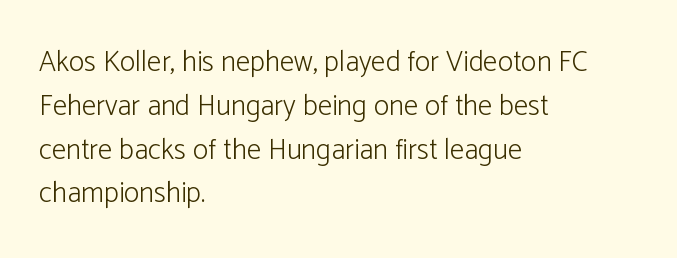
These glyphs show unthickened strokes, regular width or finer. The setting favours the left margin, as ordinary paragraphs usually do. These lines keep a tight, regular rhythm from letter to letter. The vertical gap from one line to the next is medium. Anything drawn beneath the words? Only blank space. The glyphs in this specimen are sans serif.
